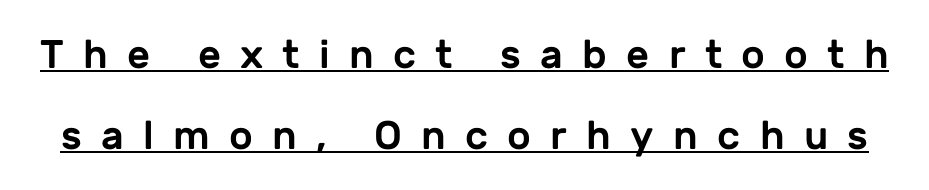
Regarding serifs, this sample does without them. Is the letter spacing exaggerated? Yes — the characters are pushed far apart. Widely set lines give the paragraph a tall, airy silhouette. Italic? Not at all — the glyphs are vertical. Decoration check: the copy is underlined.
